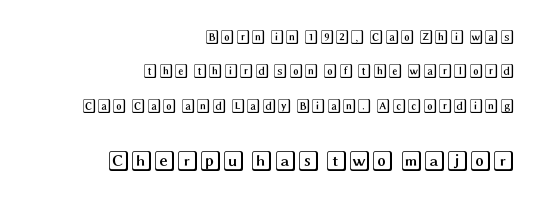
{"italic": "no", "underline": "no", "align": "right", "line_spacing": "loose", "line_spacing_ratio": 2.46, "letter_spacing": "normal", "letter_spacing_em": 0.0, "larger_block": "second", "size_ratio": 1.5, "glyph_px": 21}
